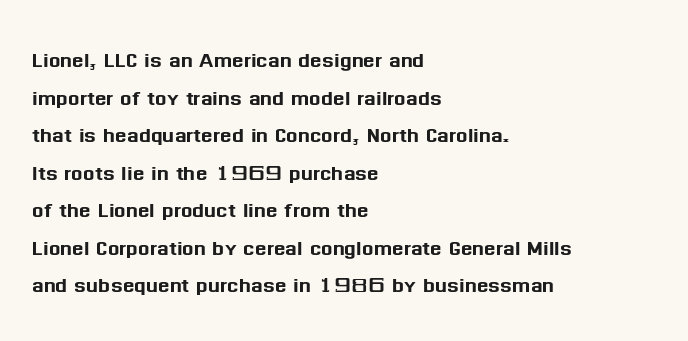
{"italic": "no", "underline": "no", "align": "left", "line_spacing": "normal", "line_spacing_ratio": 1.39, "letter_spacing": "normal", "letter_spacing_em": 0.0, "glyph_px": 27}
